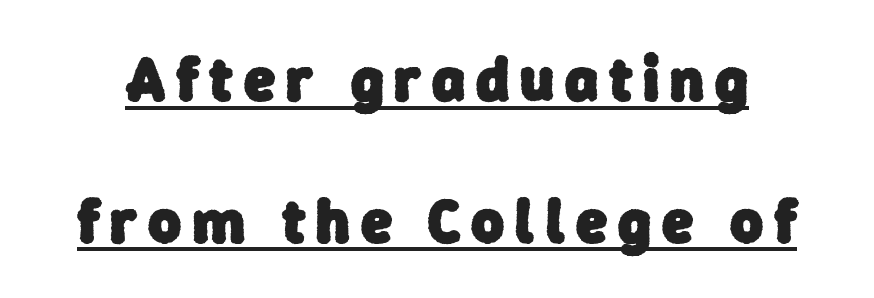
The image shows 63 px heavy sans-serif type; set loose line spacing (2.25x), underlined; low stroke contrast and a medium x-height.
